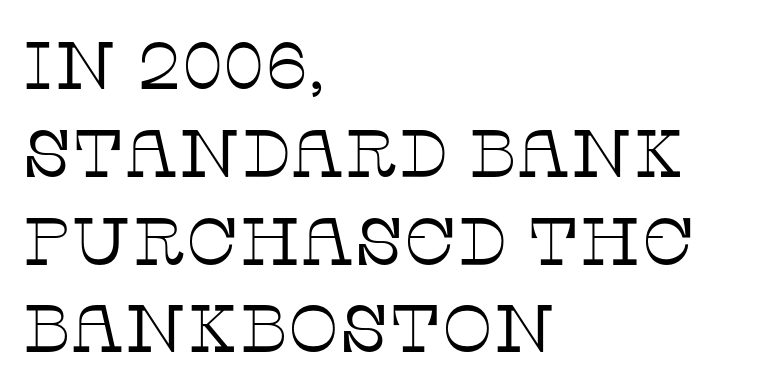
Q: Is the text bold? A: No.
Q: Is the text italic (slanted)? A: No, it is upright.
Q: Is the typeface a serif or a sans-serif typeface? A: Serif.
Q: Is the text underlined? A: No.
Q: How is the paragraph aligned? A: Left-aligned.
Q: Is the spacing between letters normal or unusually wide? A: Normal.
Q: Is the spacing between lines tight, normal or loose? A: Normal.
Q: Width (condensed, normal, or wide)? A: Normal.
Q: Stroke contrast? A: Low.
Q: x-height? A: Large.
Q: Monospaced? A: No.
